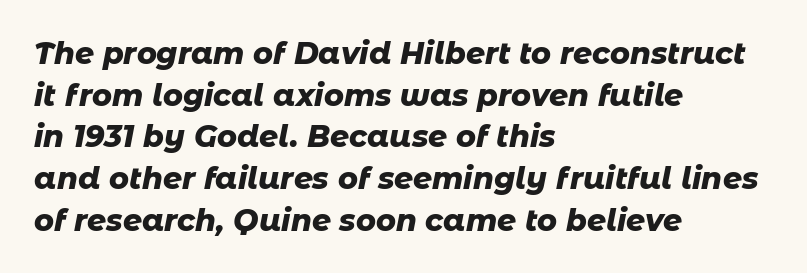
The image shows 30 px heavy type, italic (leaning right); set left-aligned, normal line spacing (1.39x), normal letter spacing, not underlined; low stroke contrast and a medium x-height.
